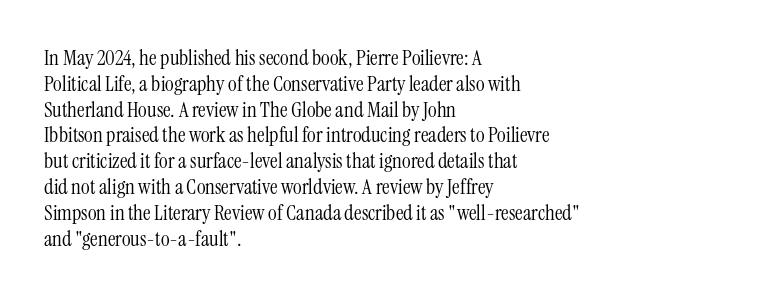
Visually the block forms a straight wall on the left and a jagged coastline on the right. This sample uses plain, unmodified letter spacing. The face looks like a standard text weight, possibly lighter. Check under the words: just untouched page. Does the lettering tilt? It doesn't — this is upright.
